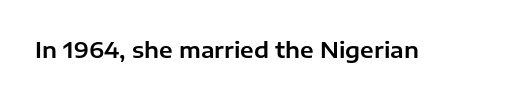
Q: Is the text italic (slanted)? A: No, it is upright.
Q: Is the text underlined? A: No.
Q: Is the spacing between letters normal or unusually wide? A: Normal.
